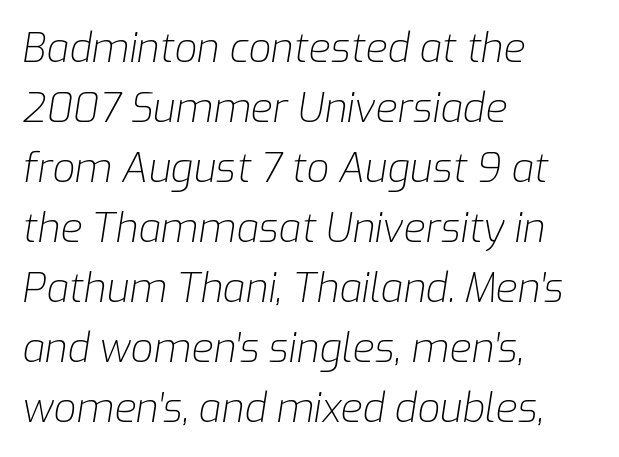
Is the stroke heavy? The answer is a plain regular-or-lighter. Tracking here is standard; glyphs follow each other at the usual distance. Students, observe: this is what conventionally led text looks like. Line starts are locked; line ends wander. Any mark beneath the type? The region is blank. This is oblique type, the kind used for emphasis or titles.
